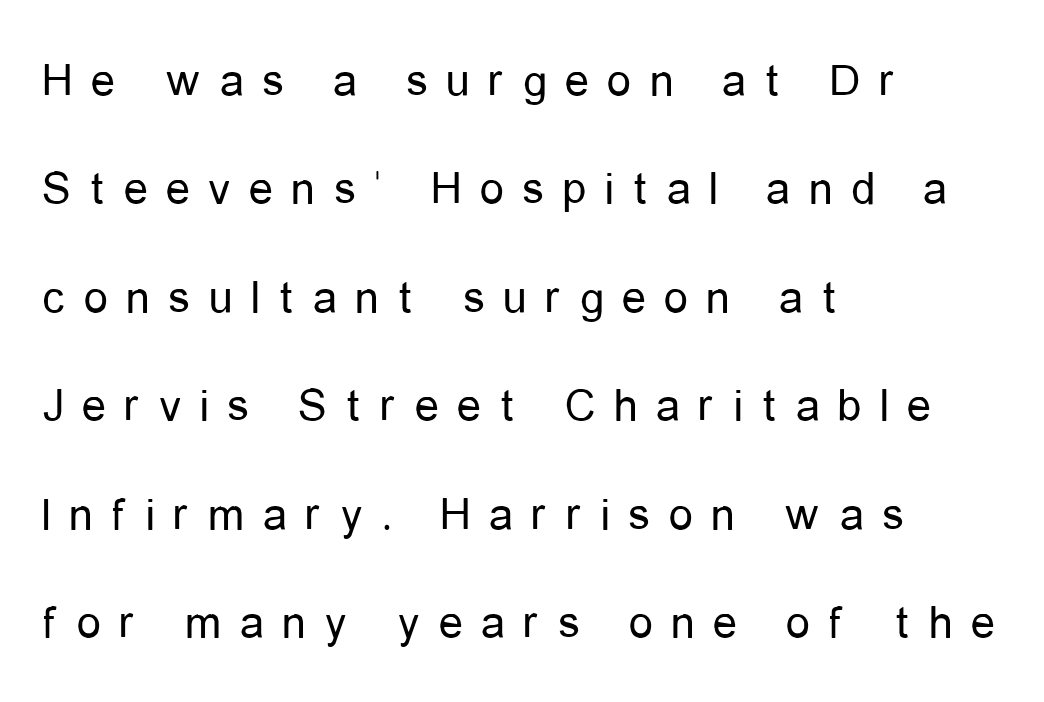
{"serif": "no", "italic": "no", "bold": "no", "weight": "regular", "width": "condensed", "stroke_contrast": "low", "x_height": "medium", "monospaced": "no", "underline": "no", "align": "left", "line_spacing": "loose", "line_spacing_ratio": 2.26, "letter_spacing": "wide", "letter_spacing_em": 0.39, "glyph_px": 48}
